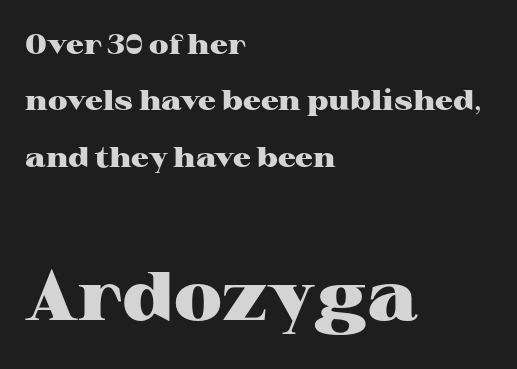
The image shows 69 px heavy, wide serif type, upright; set left-aligned, loose line spacing (2.01x), normal letter spacing, not underlined; the second (bottom) block is 2.46x larger; high stroke contrast and a medium x-height.
